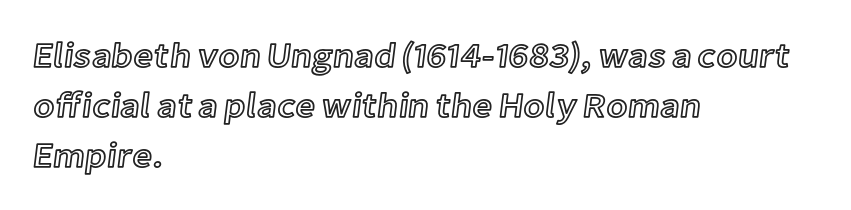
These lines are rendered in a variable-pitch font. Standard letterfit; no display-style spreading of the glyphs. The foot of each line stays bare and open. Visually the block forms a straight wall on the left and a jagged coastline on the right.
